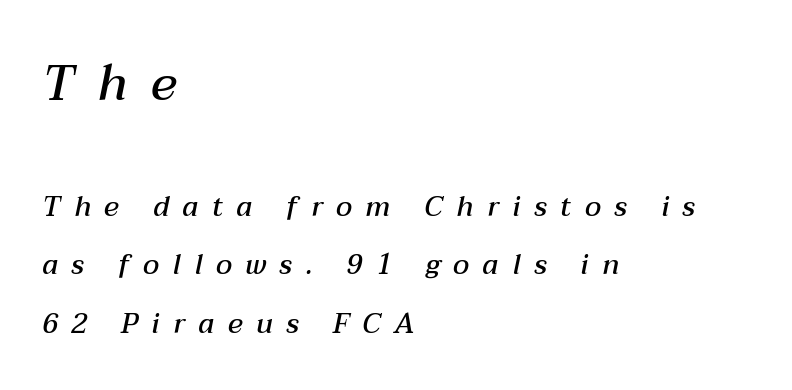
{"italic": "yes", "lean": "right", "slant_degrees": 12, "bold": "semi", "weight": "semibold", "width": "normal", "stroke_contrast": "medium", "x_height": "medium", "monospaced": "no", "underline": "no", "align": "left", "line_spacing": "loose", "line_spacing_ratio": 2.08, "letter_spacing": "wide", "letter_spacing_em": 0.48, "larger_block": "first", "size_ratio": 1.75, "glyph_px": 49}
